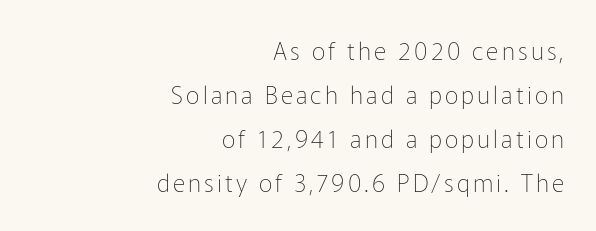
{"italic": "no", "bold": "no", "underline": "no", "align": "right", "line_spacing_ratio": 1.83, "glyph_px": 24}
